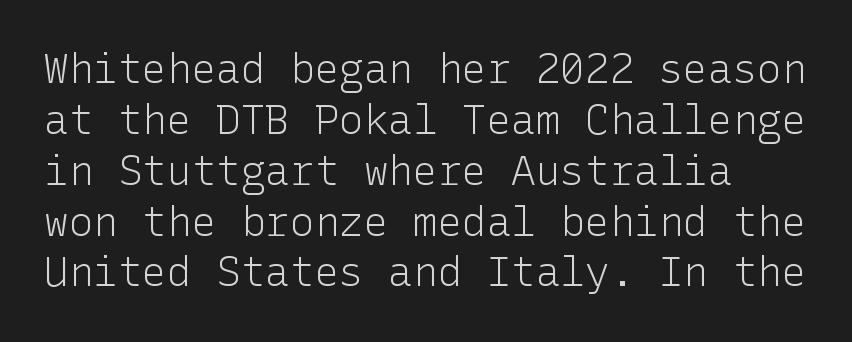
{"serif": "no", "italic": "no", "bold": "no", "weight": "light", "width": "normal", "stroke_contrast": "low", "x_height": "medium", "underline": "no", "line_spacing_ratio": 1.24, "letter_spacing": "normal", "letter_spacing_em": 0.0, "glyph_px": 41}
